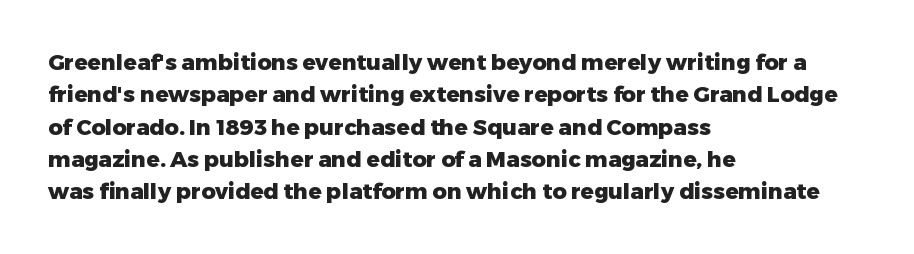
Q: Is the text bold? A: Yes.
Q: Is the text italic (slanted)? A: No, it is upright.
Q: Is the text underlined? A: No.
Q: How is the paragraph aligned? A: Left-aligned.
Q: Is the spacing between letters normal or unusually wide? A: Normal.
Q: Is the spacing between lines tight, normal or loose? A: Normal.
